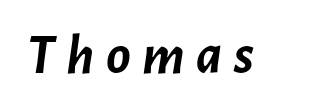
{"italic": "yes", "lean": "right", "slant_degrees": 7, "bold": "yes", "weight": "semibold", "width": "normal", "stroke_contrast": "low", "x_height": "medium", "monospaced": "no", "underline": "no", "letter_spacing": "wide", "letter_spacing_em": 0.2, "glyph_px": 57}
